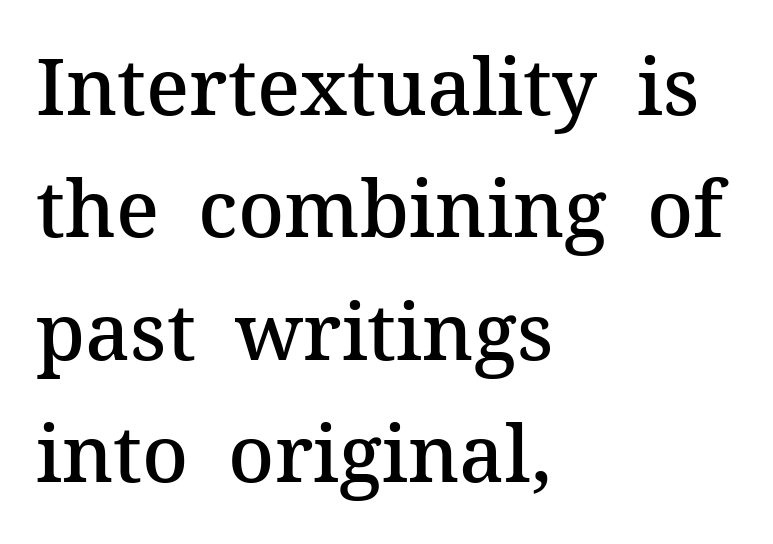
The image shows 79 px semibold serif type, upright; set left-aligned, normal line spacing (1.55x), normal letter spacing, not underlined; medium stroke contrast and a medium x-height.
